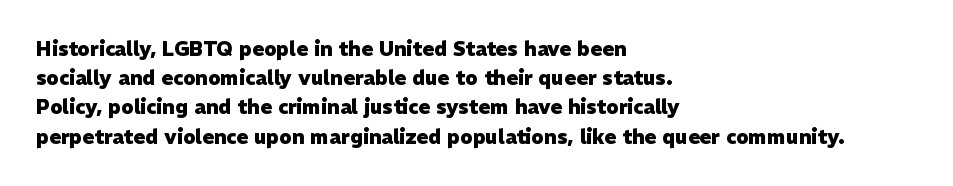
Q: Is the text bold? A: Yes.
Q: Is the text italic (slanted)? A: No, it is upright.
Q: Is the text underlined? A: No.
Q: How is the paragraph aligned? A: Left-aligned.
Q: Is the spacing between letters normal or unusually wide? A: Normal.
Q: Is the spacing between lines tight, normal or loose? A: Normal.
